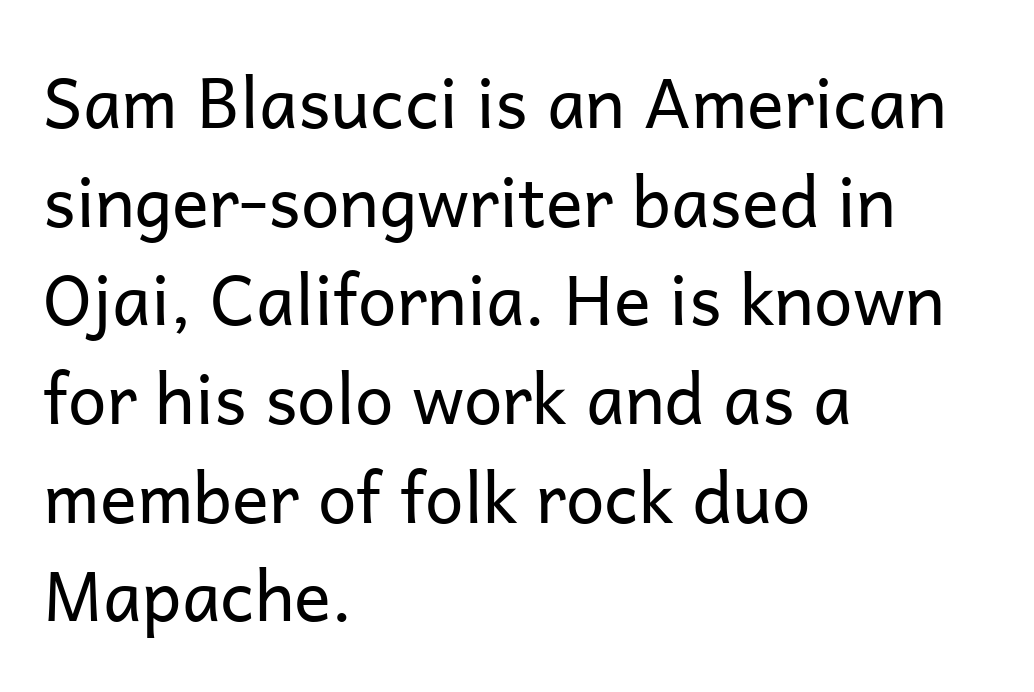
{"serif": "no", "italic": "no", "bold": "no", "weight": "regular", "width": "normal", "stroke_contrast": "low", "x_height": "medium", "monospaced": "no", "underline": "no", "align": "left", "line_spacing": "normal", "line_spacing_ratio": 1.43, "letter_spacing": "normal", "letter_spacing_em": 0.0, "glyph_px": 69}
